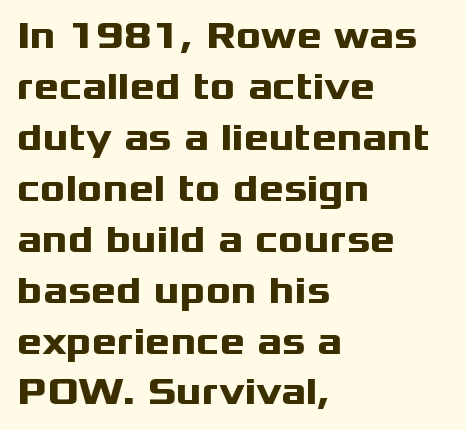
A student would call this left alignment; a typographer would say flush left, rag right. The passage shown stacks its lines at a standard gap. The face used here is rendered with its standard letterfit. Heavy-handed strokes throughout: this text is bold. This rendering features lettering with no underline. The glyphs in this specimen are sans serif.
